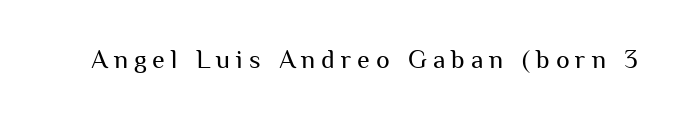
The image shows 26 px text type, upright; set unusually wide letter spacing (+0.23 em), not underlined.
